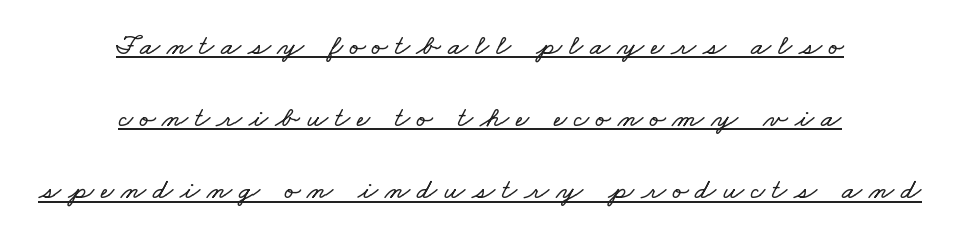
The image shows 29 px wide type; set centered, loose line spacing (2.49x), unusually wide letter spacing (+0.24 em), underlined; low stroke contrast and a small x-height.
